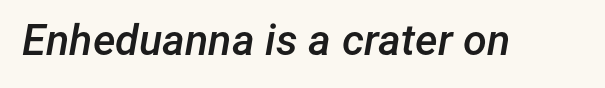
{"italic": "yes", "lean": "right", "slant_degrees": 12, "bold": "semi", "weight": "semibold", "width": "normal", "stroke_contrast": "low", "x_height": "medium", "monospaced": "no", "underline": "no", "letter_spacing": "normal", "letter_spacing_em": 0.0, "glyph_px": 43}
